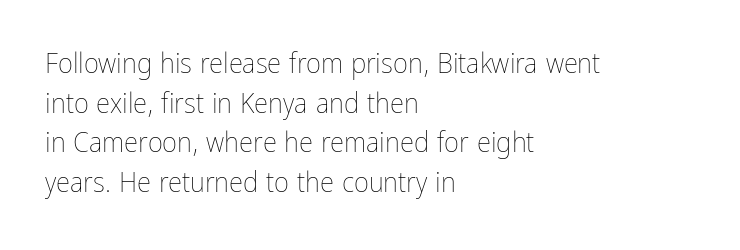
{"italic": "no", "bold": "no", "weight": "thin", "width": "condensed", "stroke_contrast": "low", "x_height": "medium", "monospaced": "no", "underline": "no", "align": "left", "line_spacing": "normal", "line_spacing_ratio": 1.37, "letter_spacing": "normal", "letter_spacing_em": 0.0, "glyph_px": 29}
